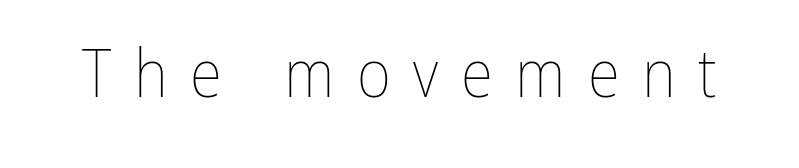
{"italic": "no", "bold": "no", "weight": "thin", "width": "condensed", "stroke_contrast": "low", "x_height": "medium", "monospaced": "no", "underline": "no", "letter_spacing": "wide", "letter_spacing_em": 0.34, "glyph_px": 66}
